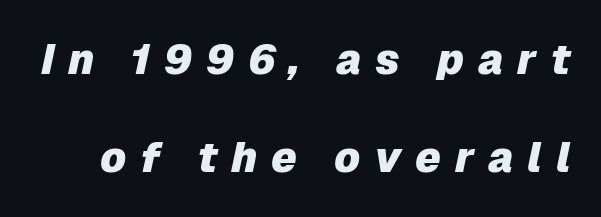
Q: Is the text bold? A: Yes.
Q: Is the text italic (slanted)? A: Yes, it leans right by about 12 degrees.
Q: Is the text underlined? A: No.
Q: Is the spacing between letters normal or unusually wide? A: Unusually wide.
Q: Is the spacing between lines tight, normal or loose? A: Loose.
Q: Width (condensed, normal, or wide)? A: Normal.
Q: Stroke contrast? A: Low.
Q: x-height? A: Medium.
Q: Monospaced? A: No.
